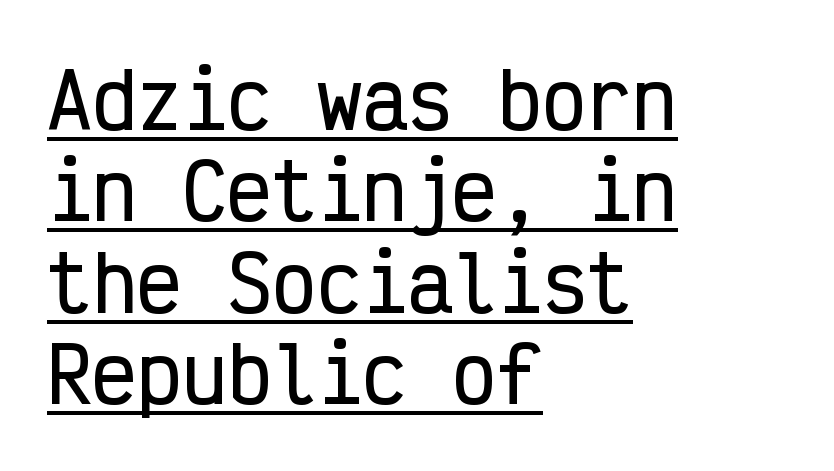
{"serif": "no", "italic": "no", "width": "condensed", "stroke_contrast": "low", "x_height": "medium", "monospaced": "yes", "underline": "yes", "align": "left", "line_spacing_ratio": 1.22, "letter_spacing": "normal", "letter_spacing_em": 0.0, "glyph_px": 75}
